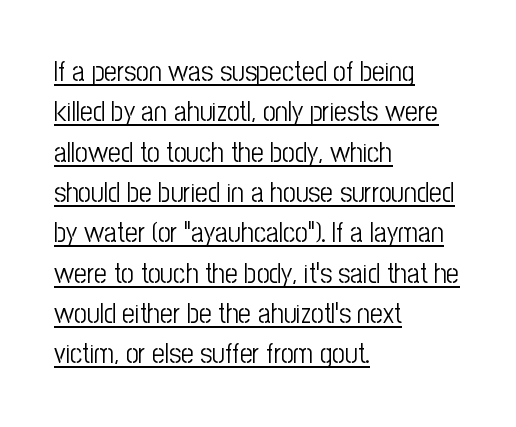
Characters follow at the spacing the type designer built in. Every character sits straight up, as roman type does. A typesetter would label this face a sans. Emphasis is given by a line drawn under the lettering. What's the leading like? Ordinary, nothing unusual. No extra ink here — the face is not bold.
